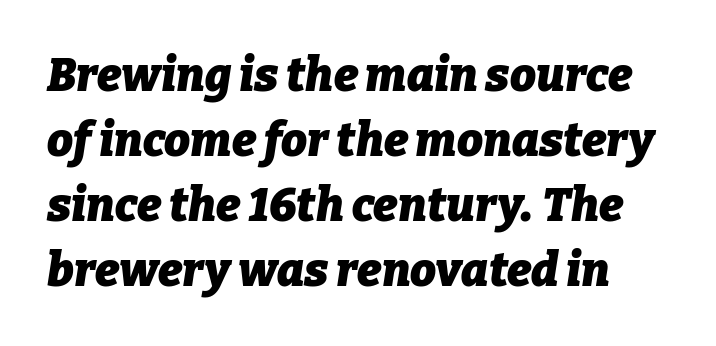
The image shows 46 px heavy type, italic (leaning right); set normal line spacing (1.41x), normal letter spacing, not underlined; low stroke contrast and a medium x-height.
